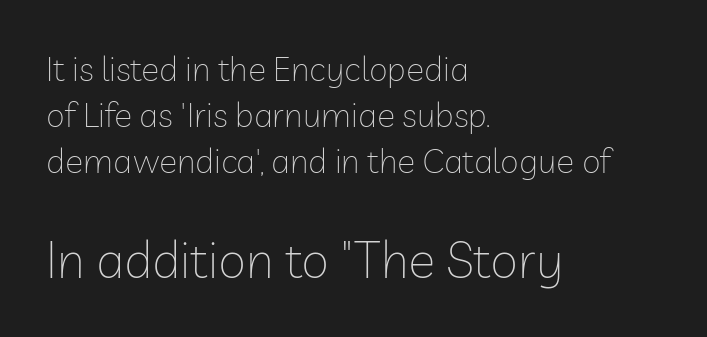
{"serif": "no", "italic": "no", "bold": "no", "weight": "thin", "width": "normal", "stroke_contrast": "low", "x_height": "medium", "monospaced": "no", "underline": "no", "align": "left", "line_spacing": "normal", "line_spacing_ratio": 1.36, "letter_spacing": "normal", "letter_spacing_em": 0.0, "larger_block": "second", "size_ratio": 1.5, "glyph_px": 51}
